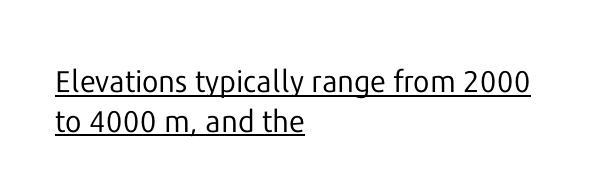
{"serif": "no", "italic": "no", "bold": "no", "weight": "regular", "width": "normal", "stroke_contrast": "low", "x_height": "medium", "monospaced": "no", "underline": "yes", "align": "left", "line_spacing": "normal", "line_spacing_ratio": 1.32, "letter_spacing": "normal", "letter_spacing_em": 0.0, "glyph_px": 30}
